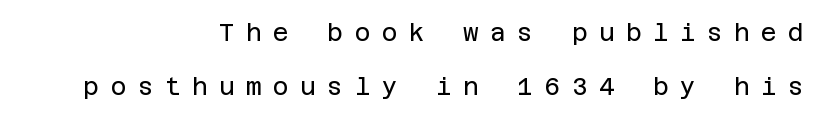
Q: Is the text bold? A: No.
Q: Is the text italic (slanted)? A: No, it is upright.
Q: Is the text underlined? A: No.
Q: How is the paragraph aligned? A: Right-aligned.
Q: Is the spacing between letters normal or unusually wide? A: Unusually wide.
Q: Is the spacing between lines tight, normal or loose? A: Loose.
